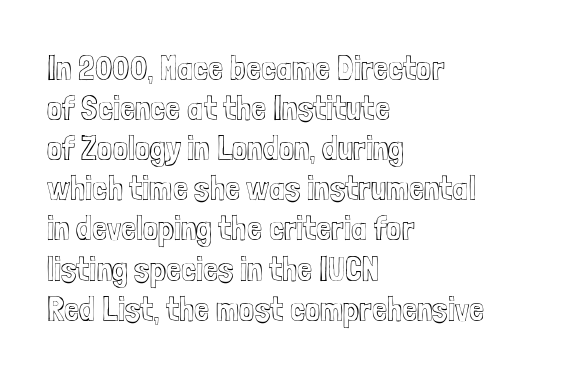
Q: Is the text italic (slanted)? A: No, it is upright.
Q: Is the text underlined? A: No.
Q: How is the paragraph aligned? A: Left-aligned.
Q: Is the spacing between letters normal or unusually wide? A: Normal.
Q: Width (condensed, normal, or wide)? A: Condensed.
Q: x-height? A: Medium.
Q: Monospaced? A: No.
